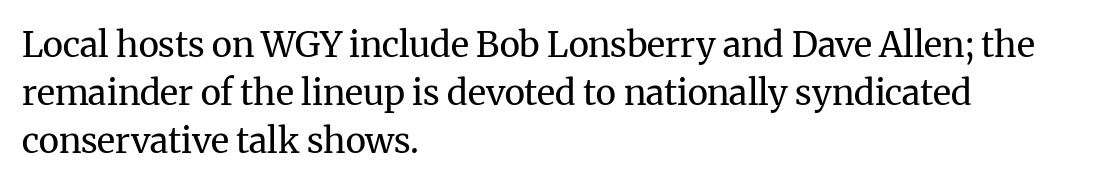
Note: serifs present on the glyphs. Note the varied advance widths — an 'i' is clearly narrower than an 'm'. Alignment: flush left. Ascenders rise straight up at ninety degrees.
